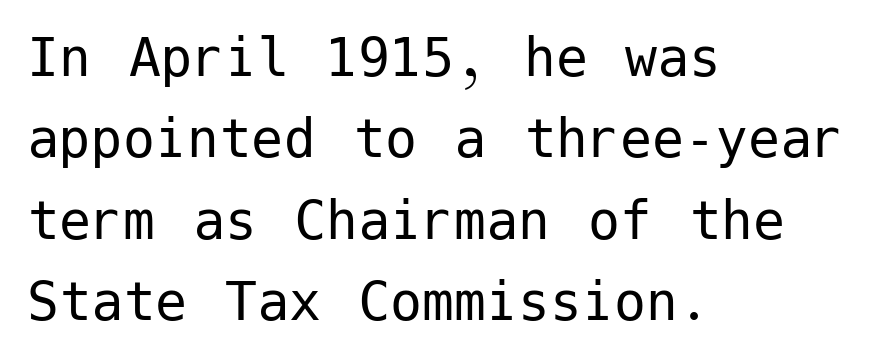
The image shows 64 px regular-weight sans-serif type, upright; set left-aligned, normal line spacing (1.27x), normal letter spacing, not underlined; low stroke contrast and a medium x-height.
